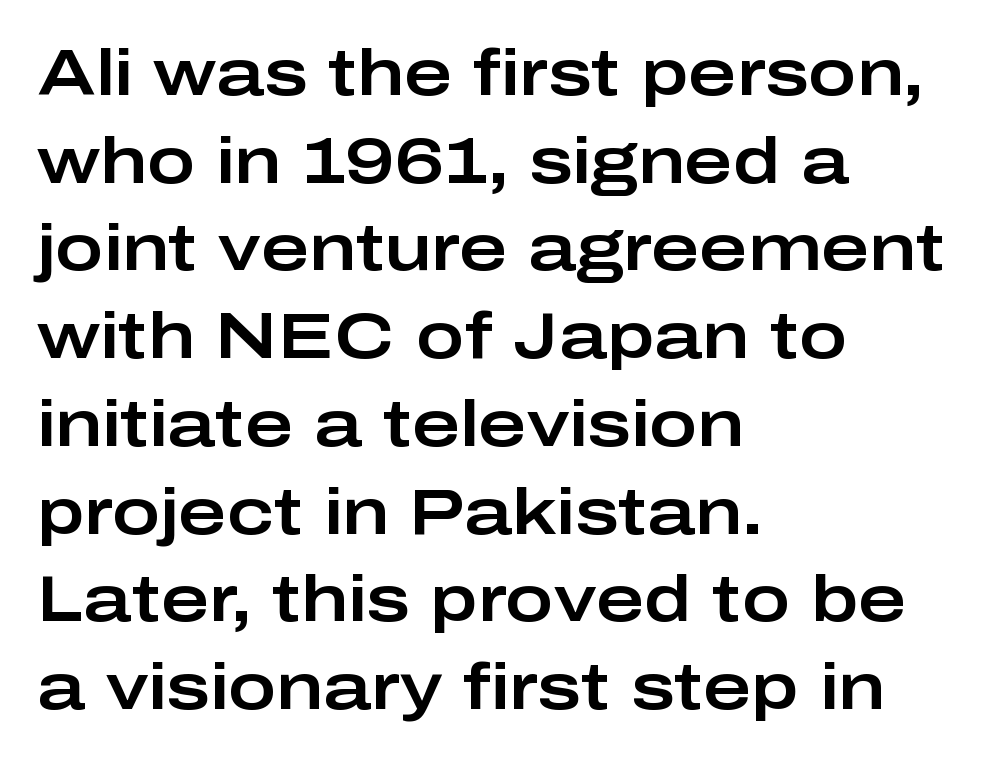
Q: Is the text italic (slanted)? A: No, it is upright.
Q: Is the typeface a serif or a sans-serif typeface? A: Sans-serif.
Q: Is the text underlined? A: No.
Q: How is the paragraph aligned? A: Left-aligned.
Q: Is the spacing between letters normal or unusually wide? A: Normal.
Q: Is the spacing between lines tight, normal or loose? A: Normal.
Q: Width (condensed, normal, or wide)? A: Wide.
Q: Stroke contrast? A: Low.
Q: x-height? A: Medium.
Q: Monospaced? A: No.
